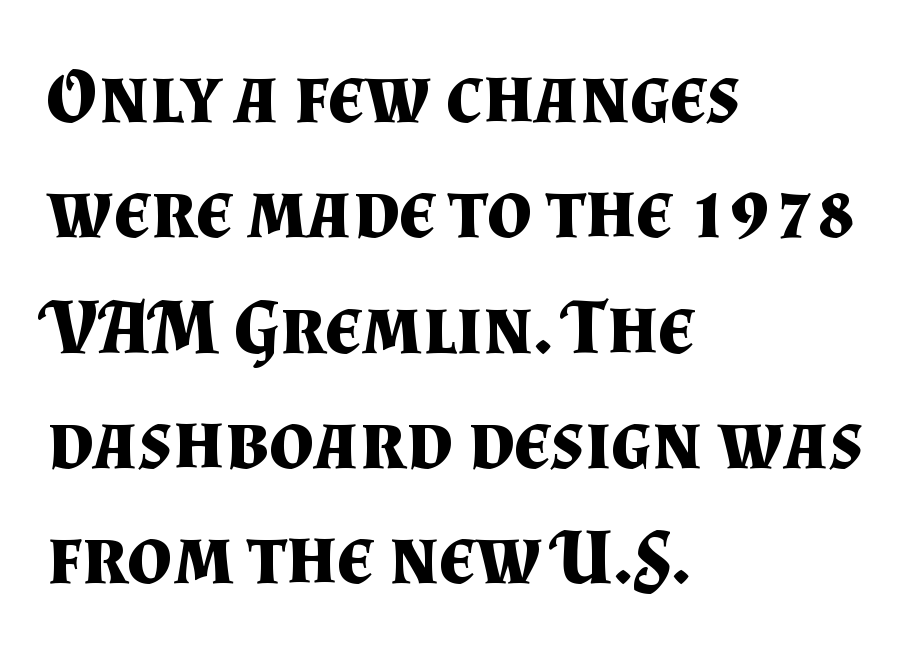
The image shows 79 px bold serif type, upright; set left-aligned, normal line spacing (1.46x), normal letter spacing, not underlined; medium stroke contrast and a small x-height.
